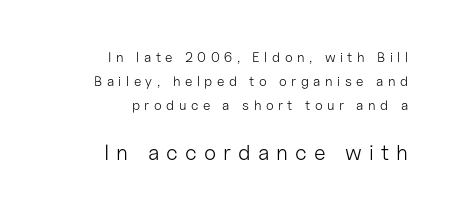
Upright lettering throughout. Does the bottom block carry the larger type? Yes, it does. Each word looks stretched out because of the extra space between its letters. Each stroke keeps to a modest, everyday thickness or less. The rag falls on the left side of this text block.
